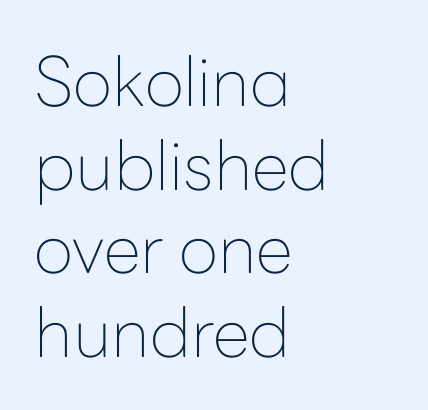
The image shows 68 px thin sans-serif type, upright; set left-aligned, line spacing 1.23x, normal letter spacing, not underlined; low stroke contrast and a medium x-height.
